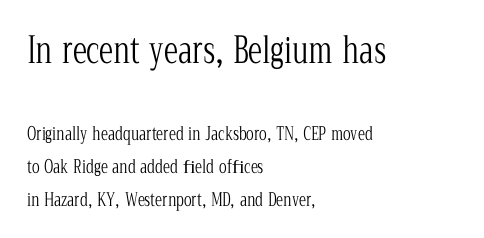
This sample has the flowing, uneven cadence of proportional lettering. The type is set solid horizontally, with unmodified tracking. Rule under the text: the space is simply empty. Letterform terminals end in serifs throughout the passage.
